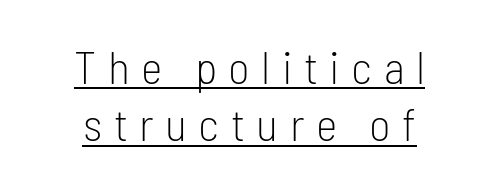
{"serif": "no", "italic": "no", "bold": "no", "weight": "light", "width": "condensed", "stroke_contrast": "low", "x_height": "medium", "monospaced": "no", "underline": "yes", "align": "center", "line_spacing": "normal", "line_spacing_ratio": 1.25, "letter_spacing": "wide", "letter_spacing_em": 0.25, "glyph_px": 46}
